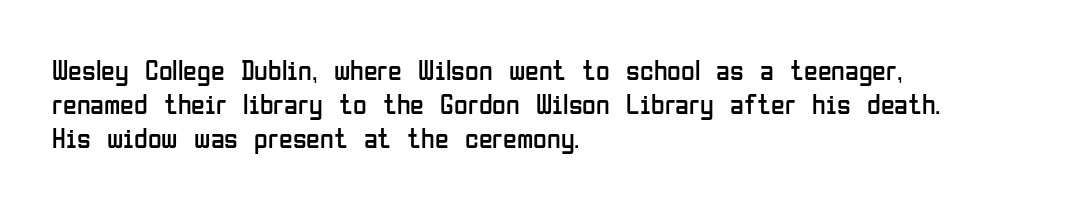
Q: Is the text bold? A: No.
Q: Is the text italic (slanted)? A: No, it is upright.
Q: Is the typeface a serif or a sans-serif typeface? A: Sans-serif.
Q: Is the text underlined? A: No.
Q: How is the paragraph aligned? A: Left-aligned.
Q: Is the spacing between letters normal or unusually wide? A: Normal.
Q: Width (condensed, normal, or wide)? A: Condensed.
Q: Stroke contrast? A: Low.
Q: x-height? A: Medium.
Q: Monospaced? A: No.
